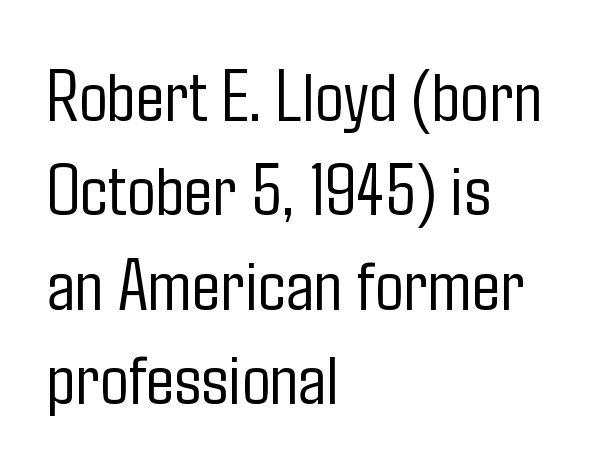
You can tell it's not italic because the verticals are truly vertical. Each word holds together tightly as a unit, with standard inter-letter gaps. The text was rendered using a sans face with plain stroke endings. The paragraph shown leans on its left margin.
